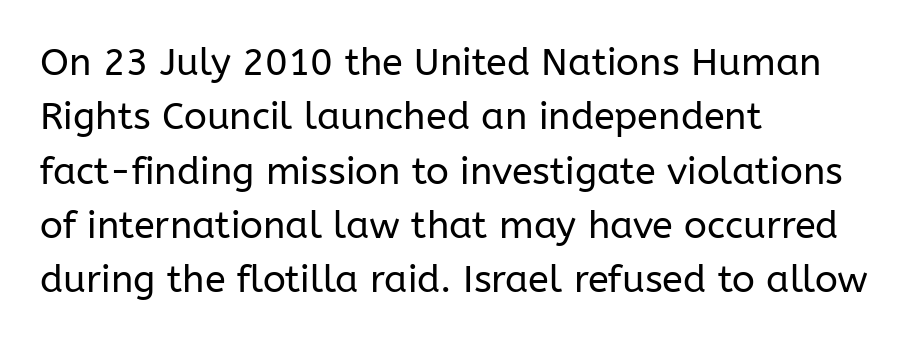
{"serif": "no", "italic": "no", "bold": "no", "weight": "regular", "width": "normal", "stroke_contrast": "low", "x_height": "medium", "monospaced": "no", "underline": "no", "align": "left", "line_spacing": "normal", "line_spacing_ratio": 1.43, "letter_spacing": "normal", "letter_spacing_em": 0.0, "glyph_px": 38}
